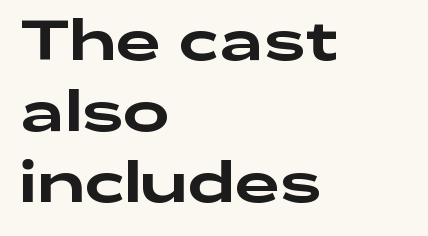
The image shows 56 px wide sans-serif type, upright; set left-aligned, normal line spacing (1.27x), normal letter spacing, not underlined; low stroke contrast and a medium x-height.
